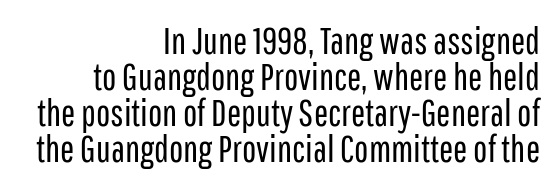
Italic? Not at all — the glyphs are vertical. There is no visible air inserted between adjacent glyphs. Looks like regular typesetting: each glyph gets only the width it needs. The words here are not underlined.
